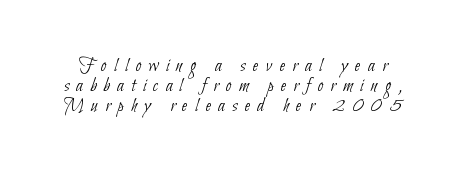
Between one letter and the next there's a generous, obvious gap. The letters look calm and open, with moderate or lighter stems. The words here are not underlined. Compared with typical paragraphs, the rows here are closer together.
